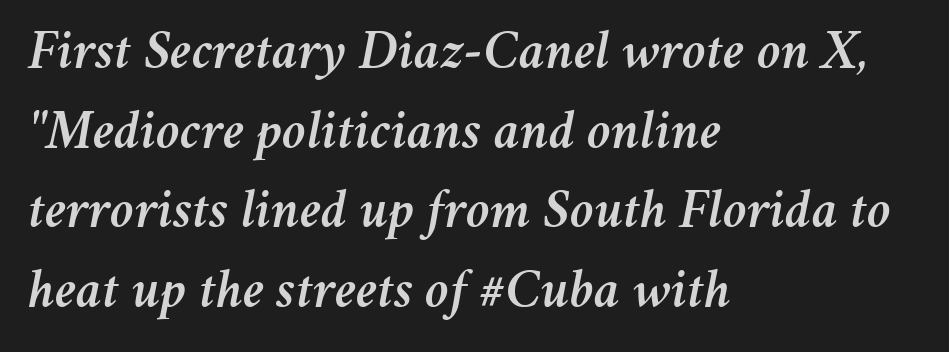
Q: Is the text italic (slanted)? A: Yes, it leans right by about 11 degrees.
Q: Is the text underlined? A: No.
Q: How is the paragraph aligned? A: Left-aligned.
Q: Is the spacing between letters normal or unusually wide? A: Normal.
Q: Is the spacing between lines tight, normal or loose? A: Normal.
Q: Width (condensed, normal, or wide)? A: Normal.
Q: Stroke contrast? A: Medium.
Q: x-height? A: Medium.
Q: Monospaced? A: No.
